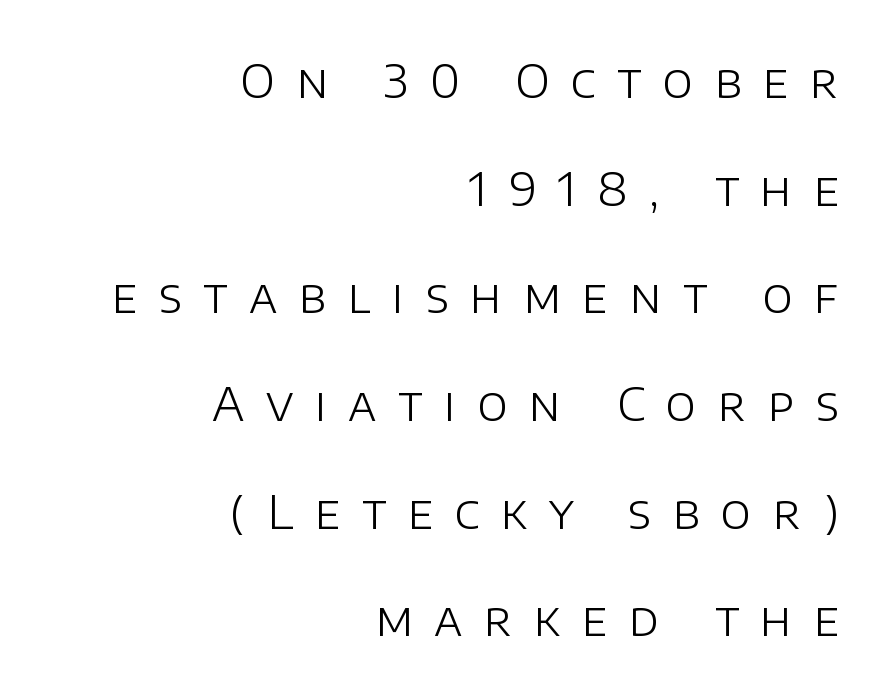
{"serif": "no", "italic": "no", "bold": "no", "weight": "light", "width": "normal", "stroke_contrast": "low", "x_height": "large", "monospaced": "no", "underline": "no", "align": "right", "line_spacing": "loose", "line_spacing_ratio": 2.34, "letter_spacing": "wide", "letter_spacing_em": 0.47, "glyph_px": 46}
